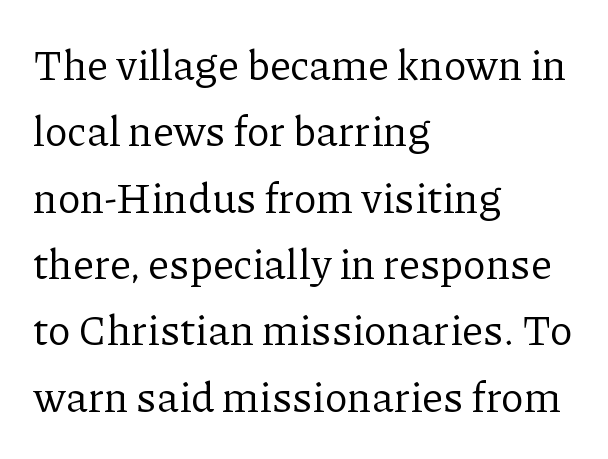
Varying glyph widths throughout — classic text-font behaviour. Layout note: lines flush left. Only glyphs here, with clear space below each row. In terms of leading, this rendering sits right in the middle. The letters stand upright; this is a roman face.
